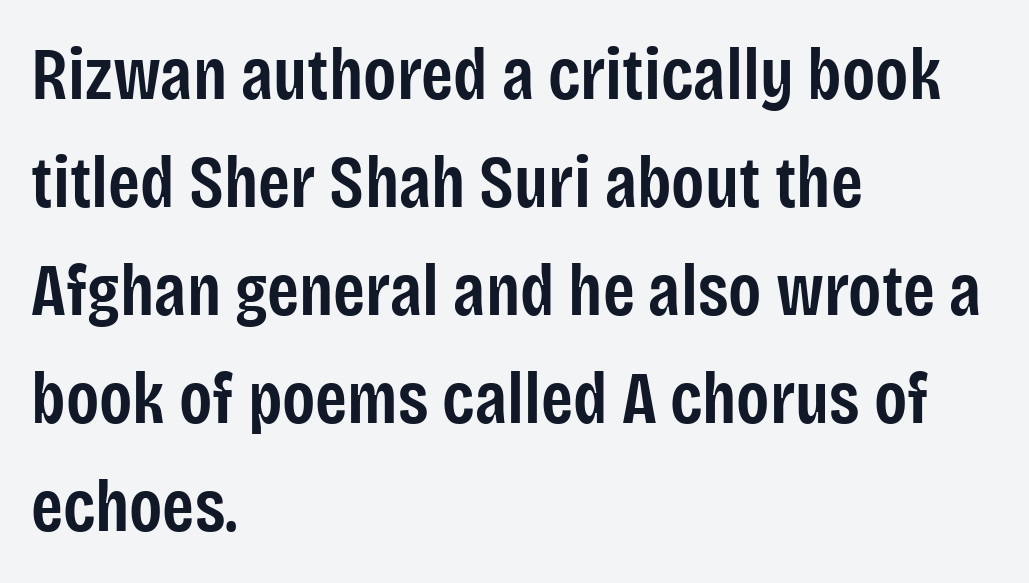
Q: Is the text bold? A: Semi-bold.
Q: Is the text italic (slanted)? A: No, it is upright.
Q: Is the typeface a serif or a sans-serif typeface? A: Sans-serif.
Q: Is the text underlined? A: No.
Q: How is the paragraph aligned? A: Left-aligned.
Q: Is the spacing between letters normal or unusually wide? A: Normal.
Q: Is the spacing between lines tight, normal or loose? A: Normal.
Q: Width (condensed, normal, or wide)? A: Condensed.
Q: Stroke contrast? A: Low.
Q: x-height? A: Large.
Q: Monospaced? A: No.
